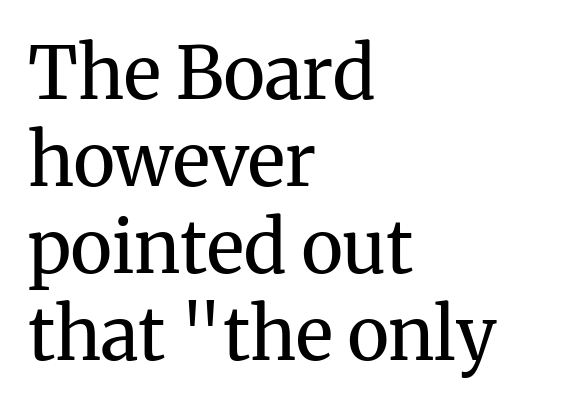
Q: Is the text bold? A: No.
Q: Is the text italic (slanted)? A: No, it is upright.
Q: Is the typeface a serif or a sans-serif typeface? A: Serif.
Q: Is the text underlined? A: No.
Q: How is the paragraph aligned? A: Left-aligned.
Q: Is the spacing between letters normal or unusually wide? A: Normal.
Q: Width (condensed, normal, or wide)? A: Normal.
Q: Stroke contrast? A: Medium.
Q: x-height? A: Medium.
Q: Monospaced? A: No.
